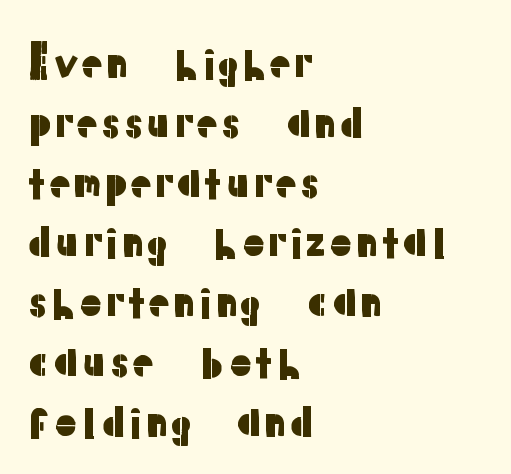
Q: Is the text italic (slanted)? A: No, it is upright.
Q: Is the typeface a serif or a sans-serif typeface? A: Sans-serif.
Q: Is the text underlined? A: No.
Q: How is the paragraph aligned? A: Left-aligned.
Q: Is the spacing between letters normal or unusually wide? A: Normal.
Q: Is the spacing between lines tight, normal or loose? A: Normal.
Q: Width (condensed, normal, or wide)? A: Normal.
Q: Stroke contrast? A: Low.
Q: x-height? A: Medium.
Q: Monospaced? A: No.
